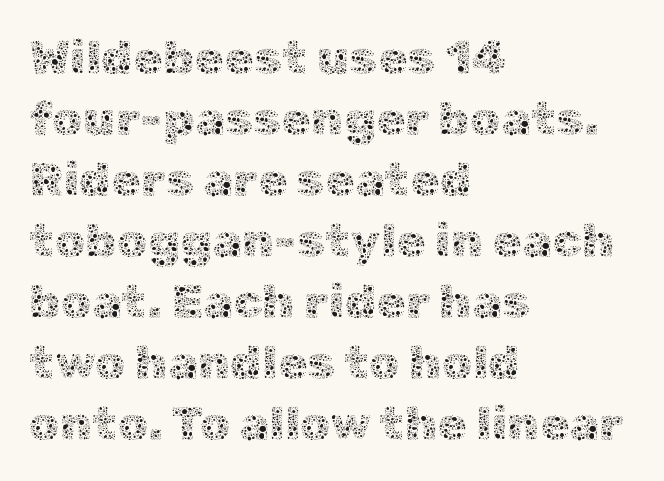
Q: Is the text bold? A: No.
Q: Is the text italic (slanted)? A: No, it is upright.
Q: Is the text underlined? A: No.
Q: How is the paragraph aligned? A: Left-aligned.
Q: Is the spacing between letters normal or unusually wide? A: Normal.
Q: Is the spacing between lines tight, normal or loose? A: Normal.
Q: Width (condensed, normal, or wide)? A: Normal.
Q: x-height? A: Medium.
Q: Monospaced? A: No.
